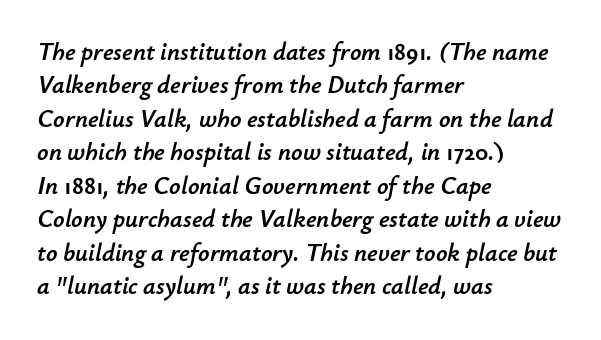
Decoration check: the copy has no underline. There's an unmistakable incline to the writing here. Horizontal bands of white between lines are of average thickness. A student would call this left alignment; a typographer would say flush left, rag right. Nobody touched the tracking dial on this one.
